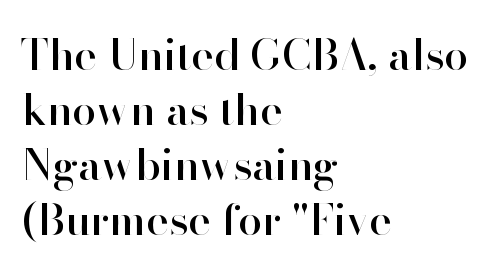
{"serif": "no", "italic": "no", "width": "normal", "stroke_contrast": "high", "x_height": "small", "monospaced": "no", "underline": "no", "align": "left", "line_spacing": "normal", "line_spacing_ratio": 1.28, "letter_spacing": "normal", "letter_spacing_em": 0.0, "glyph_px": 43}
